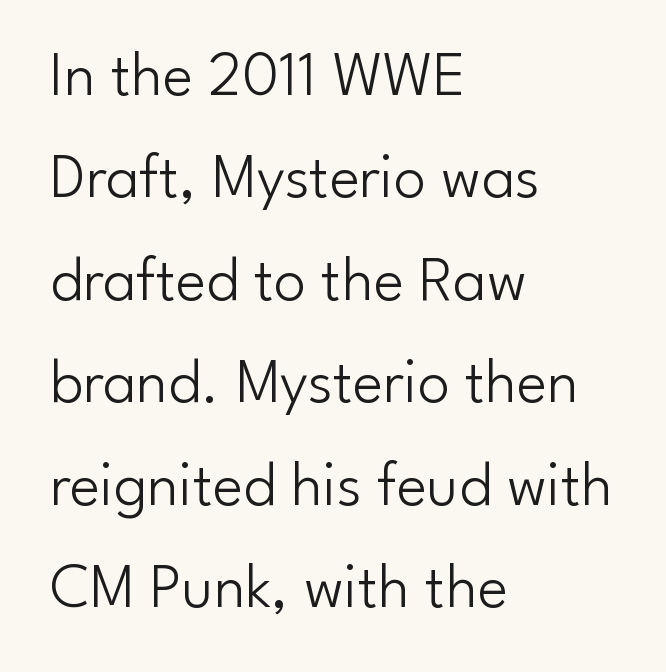
The image shows 64 px light sans-serif type, upright; set left-aligned, normal line spacing (1.6x), normal letter spacing, not underlined; low stroke contrast and a small x-height.
